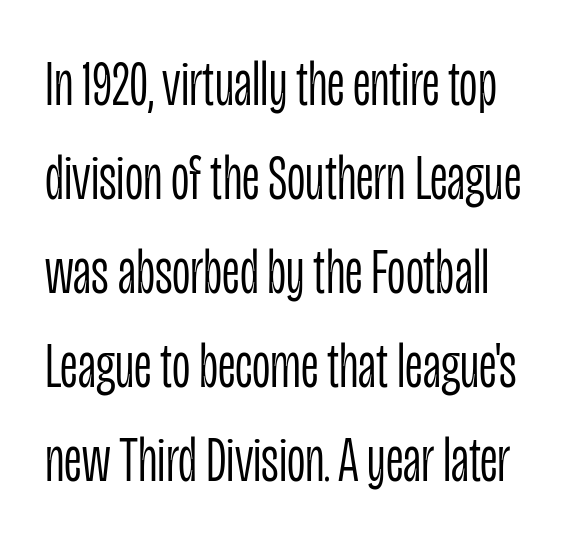
The image shows 64 px light, condensed sans-serif type, upright; set normal line spacing (1.47x), normal letter spacing, not underlined; low stroke contrast and a large x-height.
